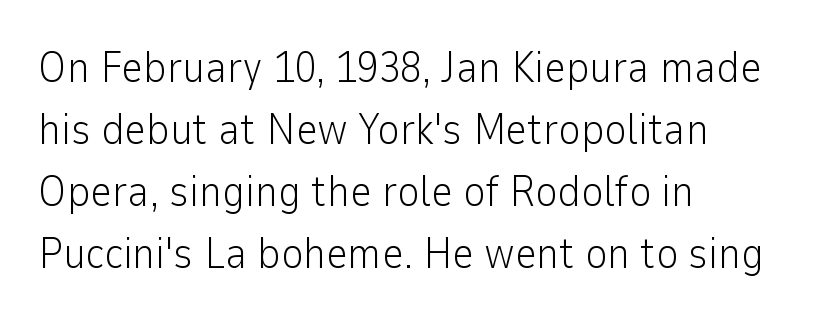
Q: Is the text bold? A: No.
Q: Is the text italic (slanted)? A: No, it is upright.
Q: Is the typeface a serif or a sans-serif typeface? A: Sans-serif.
Q: Is the text underlined? A: No.
Q: How is the paragraph aligned? A: Left-aligned.
Q: Is the spacing between letters normal or unusually wide? A: Normal.
Q: Is the spacing between lines tight, normal or loose? A: Normal.
Q: Width (condensed, normal, or wide)? A: Normal.
Q: Stroke contrast? A: Low.
Q: x-height? A: Medium.
Q: Monospaced? A: No.
